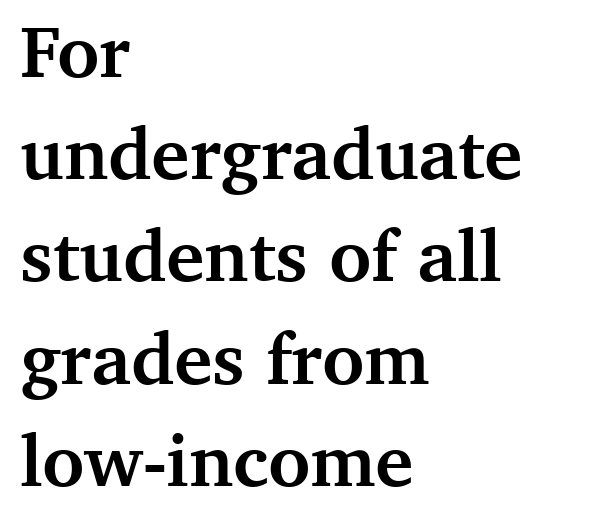
{"serif": "yes", "italic": "no", "bold": "yes", "weight": "semibold", "width": "normal", "stroke_contrast": "medium", "x_height": "medium", "monospaced": "no", "underline": "no", "align": "left", "line_spacing": "normal", "line_spacing_ratio": 1.4, "letter_spacing": "normal", "letter_spacing_em": 0.0, "glyph_px": 73}
